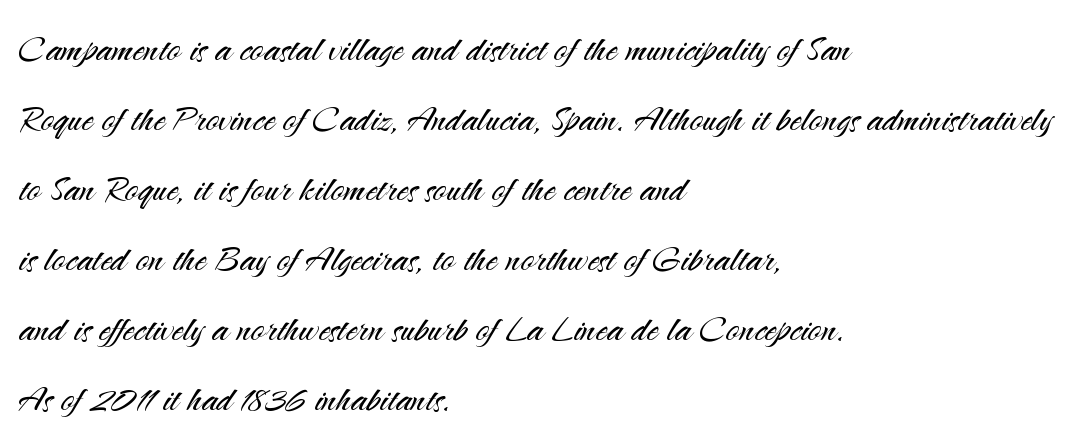
Compared with typical body copy, the letter spacing here is the same. The weight tops out at a normal text grade. The lines are quadded left. Quick note: interline space is typical. The string is rendered with underlining switched off.
